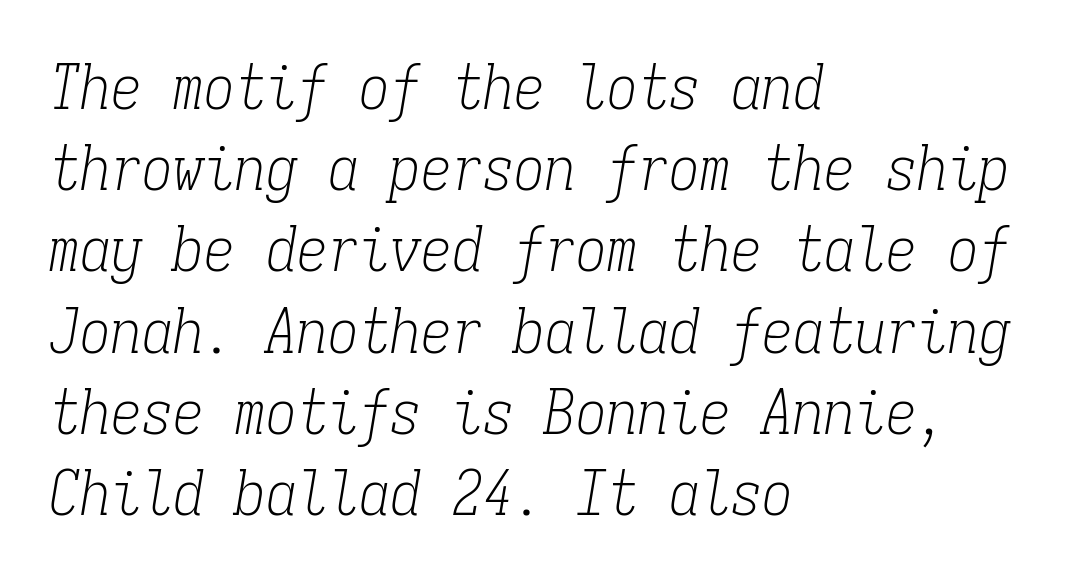
The image shows 62 px light, condensed serif type, italic (leaning right), monospaced; set left-aligned, normal line spacing (1.31x), normal letter spacing, not underlined; low stroke contrast and a medium x-height.
